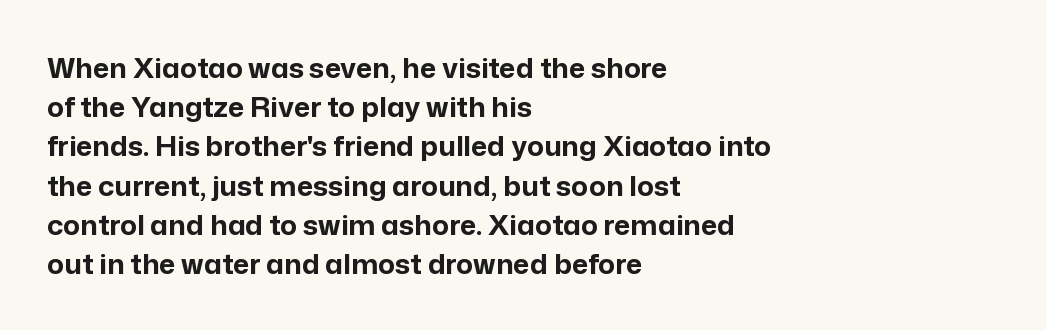
Q: Is the text bold? A: Yes.
Q: Is the text italic (slanted)? A: No, it is upright.
Q: Is the typeface a serif or a sans-serif typeface? A: Sans-serif.
Q: Is the text underlined? A: No.
Q: How is the paragraph aligned? A: Left-aligned.
Q: Is the spacing between letters normal or unusually wide? A: Normal.
Q: Is the spacing between lines tight, normal or loose? A: Normal.
Q: Width (condensed, normal, or wide)? A: Normal.
Q: Stroke contrast? A: Low.
Q: x-height? A: Medium.
Q: Monospaced? A: No.
